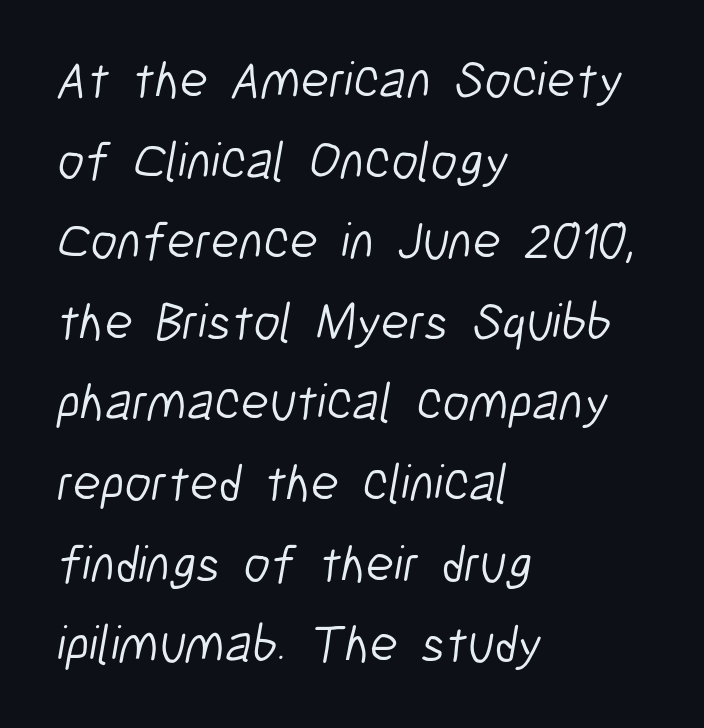
Q: Is the text bold? A: No.
Q: Is the typeface a serif or a sans-serif typeface? A: Sans-serif.
Q: Is the text underlined? A: No.
Q: How is the paragraph aligned? A: Left-aligned.
Q: Is the spacing between letters normal or unusually wide? A: Normal.
Q: Is the spacing between lines tight, normal or loose? A: Normal.
Q: Width (condensed, normal, or wide)? A: Condensed.
Q: Stroke contrast? A: Low.
Q: x-height? A: Medium.
Q: Monospaced? A: No.
